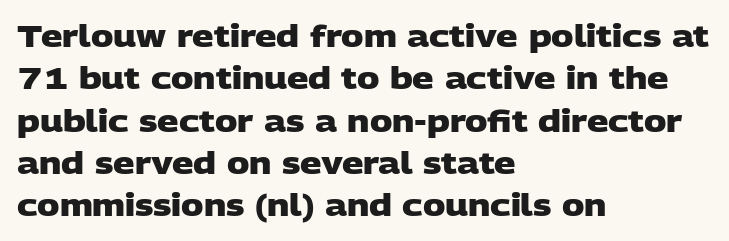
The image shows 30 px heavy, wide sans-serif type; set left-aligned, normal line spacing (1.41x), normal letter spacing, not underlined; low stroke contrast and a large x-height.
